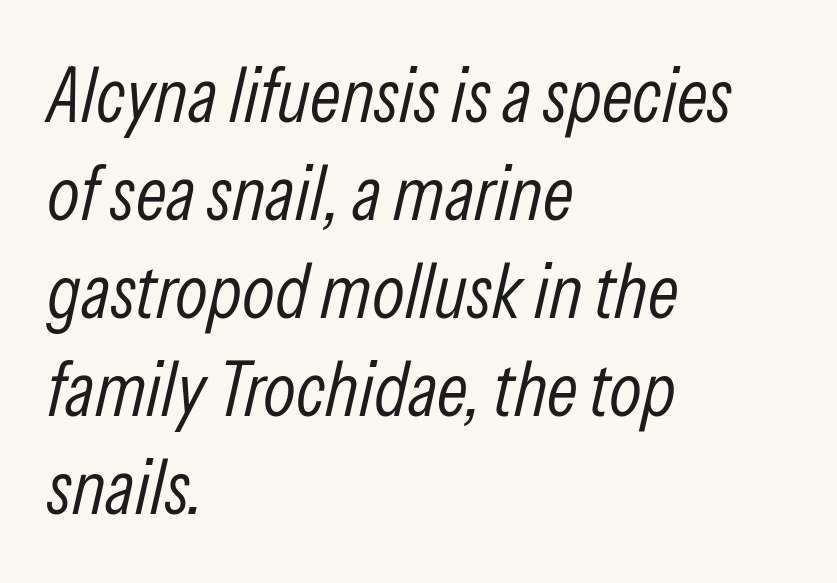
{"italic": "yes", "lean": "right", "slant_degrees": 13, "bold": "no", "weight": "light", "width": "condensed", "stroke_contrast": "low", "x_height": "medium", "monospaced": "no", "underline": "no", "align": "left", "line_spacing": "normal", "line_spacing_ratio": 1.29, "letter_spacing": "normal", "letter_spacing_em": 0.0, "glyph_px": 76}
